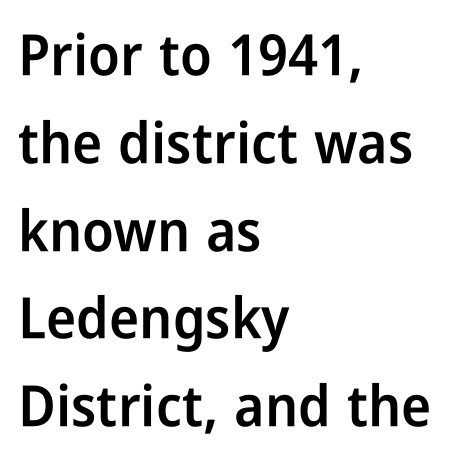
What kind of face is this? One without serifs — a sans. Character widths vary here, with narrow letters taking less room than wide ones. Observe the ordinary spacing: letters are neighbours, not strangers. Lines of text with bare space underneath. In terms of posture, this sample is upright.
